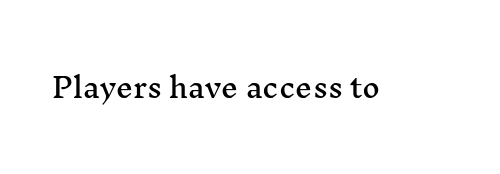
The image shows 27 px text type, upright; set normal letter spacing, not underlined.
